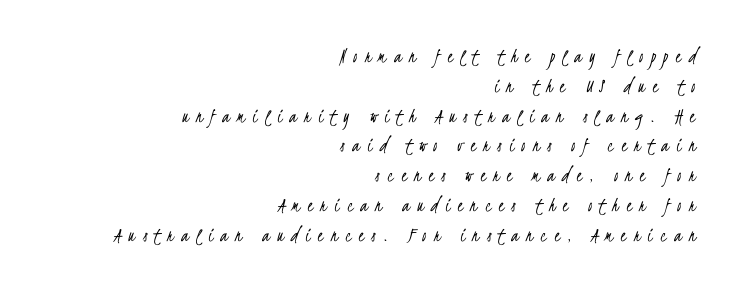
Compared with typical body copy, the letter spacing here is much looser. The weight tops out at a normal text grade. The baseline area is clear. Line endings align vertically; line beginnings do not. Each new line begins a customary step beneath the previous one.
